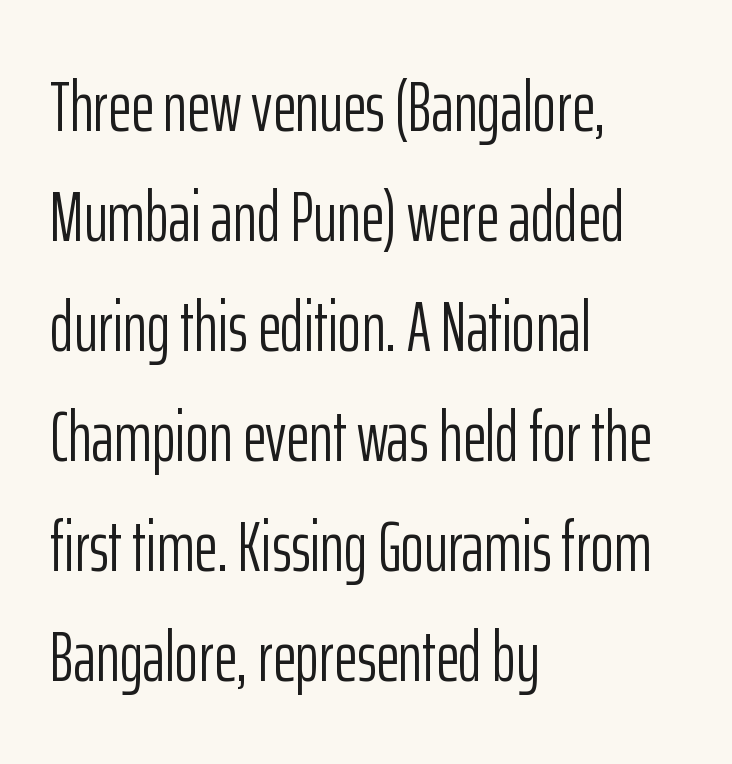
{"serif": "no", "italic": "no", "bold": "no", "weight": "light", "width": "condensed", "stroke_contrast": "low", "x_height": "medium", "monospaced": "no", "underline": "no", "align": "left", "line_spacing": "normal", "line_spacing_ratio": 1.55, "letter_spacing": "normal", "letter_spacing_em": 0.0, "glyph_px": 71}
